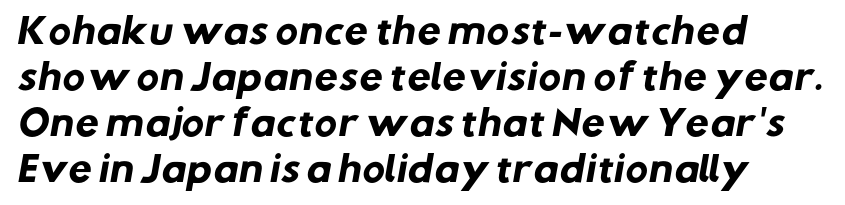
The image shows 34 px heavy sans-serif type; set left-aligned, normal line spacing (1.35x), normal letter spacing, not underlined; low stroke contrast and a medium x-height.
